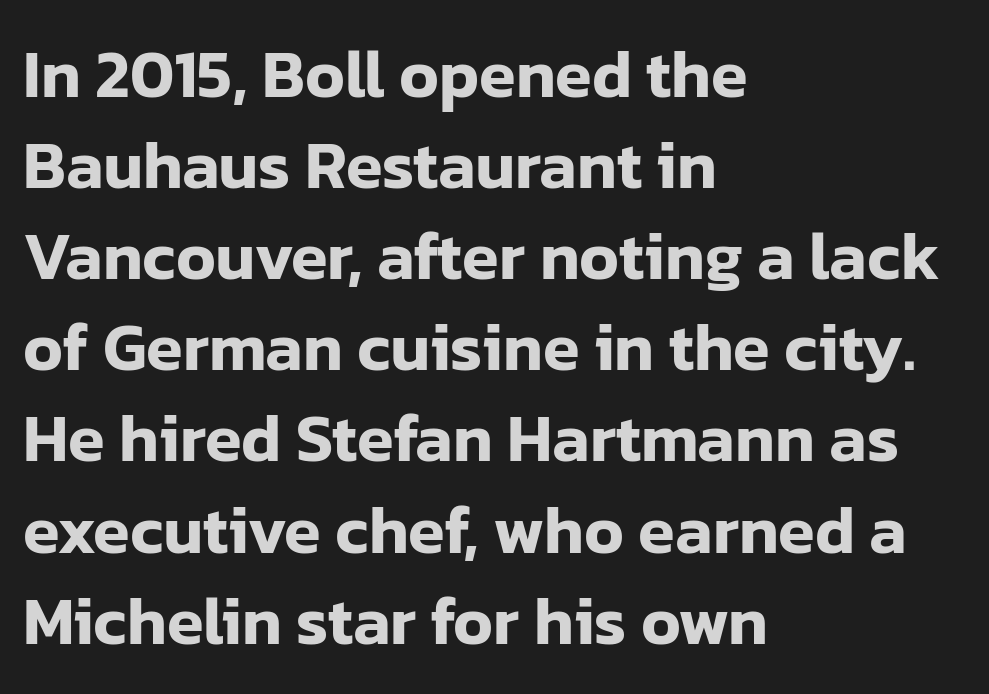
{"serif": "no", "italic": "no", "width": "normal", "stroke_contrast": "low", "x_height": "medium", "monospaced": "no", "underline": "no", "align": "left", "line_spacing": "normal", "line_spacing_ratio": 1.36, "letter_spacing": "normal", "letter_spacing_em": 0.0, "glyph_px": 67}
